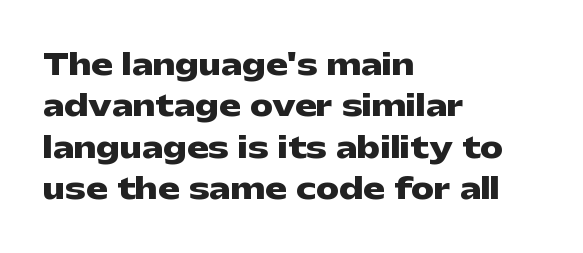
Q: Is the text bold? A: Yes.
Q: Is the text italic (slanted)? A: No, it is upright.
Q: Is the typeface a serif or a sans-serif typeface? A: Sans-serif.
Q: Is the text underlined? A: No.
Q: How is the paragraph aligned? A: Left-aligned.
Q: Is the spacing between letters normal or unusually wide? A: Normal.
Q: Is the spacing between lines tight, normal or loose? A: Normal.
Q: Width (condensed, normal, or wide)? A: Wide.
Q: Stroke contrast? A: Low.
Q: x-height? A: Medium.
Q: Monospaced? A: No.
